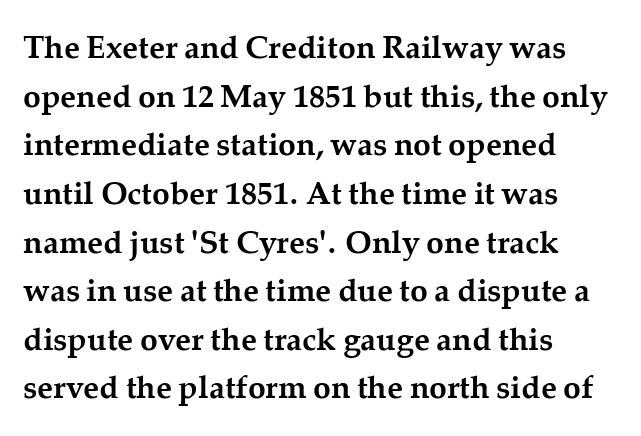
{"serif": "yes", "italic": "no", "bold": "yes", "weight": "semibold", "width": "normal", "stroke_contrast": "medium", "x_height": "medium", "monospaced": "no", "underline": "no", "align": "left", "line_spacing": "normal", "line_spacing_ratio": 1.52, "letter_spacing": "normal", "letter_spacing_em": 0.0, "glyph_px": 32}
